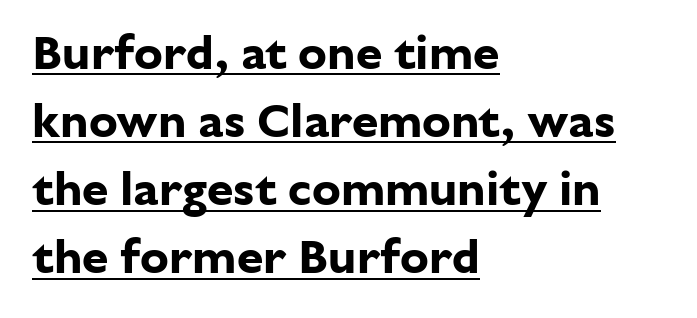
Q: Is the text bold? A: Yes.
Q: Is the text italic (slanted)? A: No, it is upright.
Q: Is the typeface a serif or a sans-serif typeface? A: Sans-serif.
Q: Is the text underlined? A: Yes.
Q: How is the paragraph aligned? A: Left-aligned.
Q: Is the spacing between letters normal or unusually wide? A: Normal.
Q: Is the spacing between lines tight, normal or loose? A: Normal.
Q: Width (condensed, normal, or wide)? A: Normal.
Q: Stroke contrast? A: Low.
Q: x-height? A: Medium.
Q: Monospaced? A: No.
